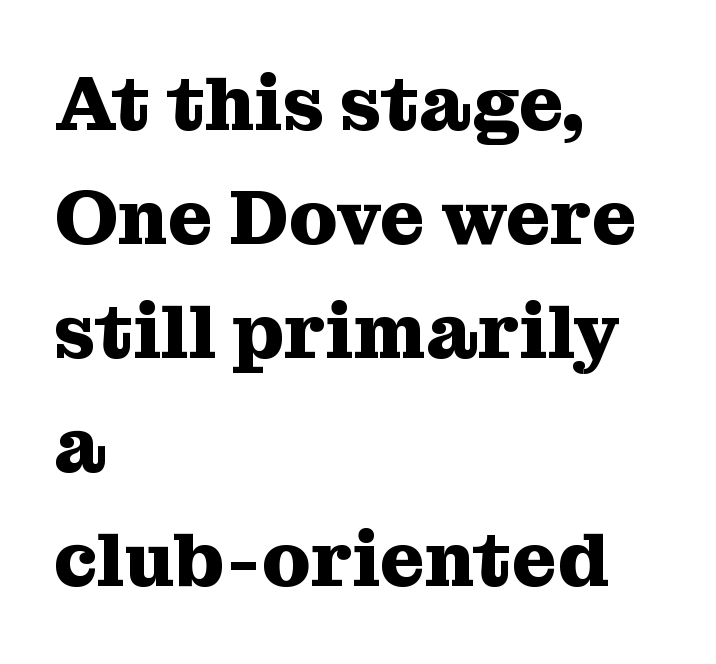
{"serif": "yes", "italic": "no", "bold": "yes", "weight": "heavy", "width": "normal", "stroke_contrast": "medium", "x_height": "medium", "monospaced": "no", "underline": "no", "align": "left", "line_spacing": "normal", "line_spacing_ratio": 1.48, "letter_spacing": "normal", "letter_spacing_em": 0.0, "glyph_px": 77}
